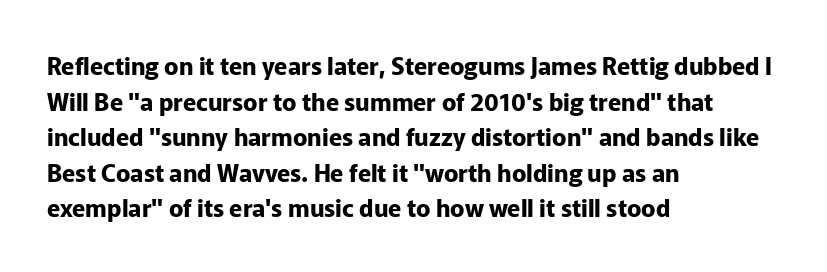
Q: Is the text bold? A: Yes.
Q: Is the text italic (slanted)? A: No, it is upright.
Q: Is the text underlined? A: No.
Q: How is the paragraph aligned? A: Left-aligned.
Q: Is the spacing between letters normal or unusually wide? A: Normal.
Q: Is the spacing between lines tight, normal or loose? A: Normal.
